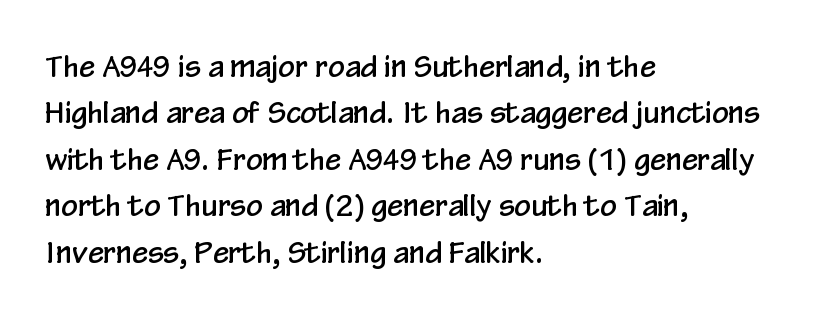
{"serif": "no", "italic": "no", "width": "condensed", "stroke_contrast": "low", "x_height": "medium", "monospaced": "no", "underline": "no", "align": "left", "line_spacing": "normal", "line_spacing_ratio": 1.6, "letter_spacing": "normal", "letter_spacing_em": 0.0, "glyph_px": 29}
